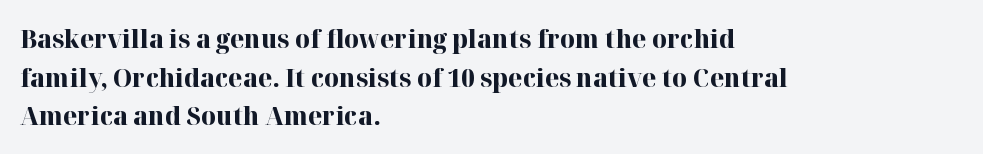
Leading: standard. Glyph-to-glyph distance matches everyday printed text. The face used here has the dense, thick strokes of a bold. These lines stack with their left ends in a neat column.
